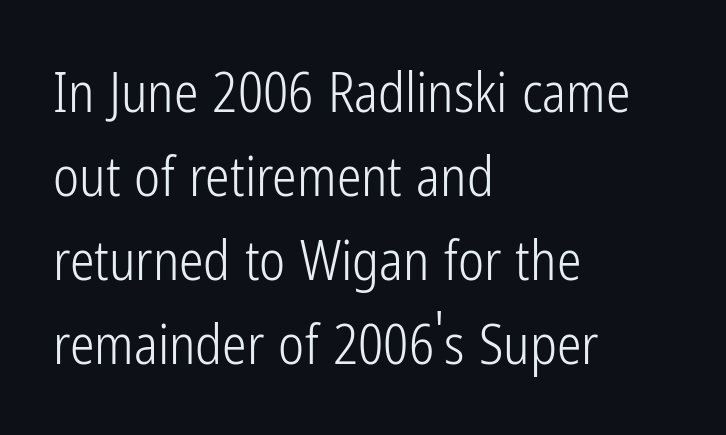
The image shows 55 px light, condensed sans-serif type, upright; set left-aligned, normal line spacing (1.53x), normal letter spacing, not underlined; low stroke contrast and a medium x-height.
